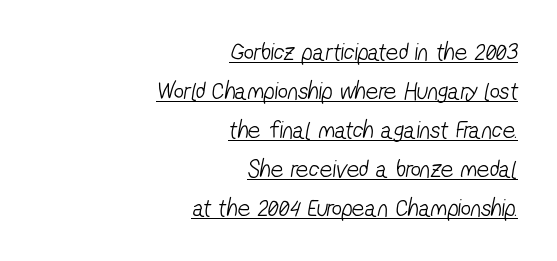
The lines are quadded right. Is this a heavy cut? Hardly; it is regular or lighter. This is underlined copy, the kind a proofreader might mark for attention. The passage shown stacks its lines at a standard gap. The gaps between neighbouring characters are ordinary and unremarkable.
